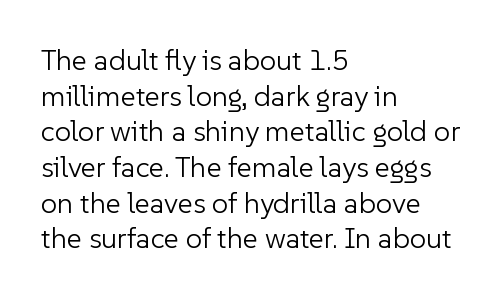
It's the straight-up-and-down kind of type. Lines of text with bare space underneath. Horizontal alignment here is leftward, the default for most running prose. Each letter keeps its own natural width here, so spacing adapts to shape. No feet cap the strokes, marking this as sans-serif type. The typesetting does not lean heavy: it is not bold.
